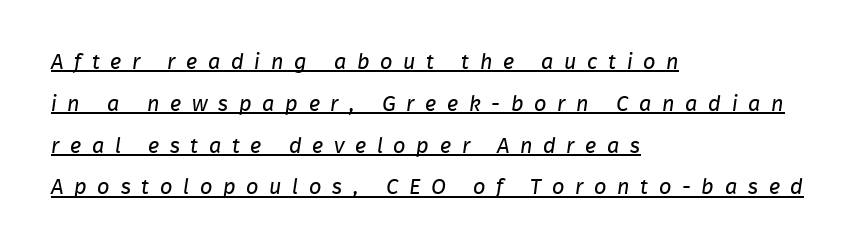
{"bold": "no", "underline": "yes", "align": "left", "line_spacing": "loose", "line_spacing_ratio": 1.9, "letter_spacing": "wide", "letter_spacing_em": 0.48, "glyph_px": 22}
